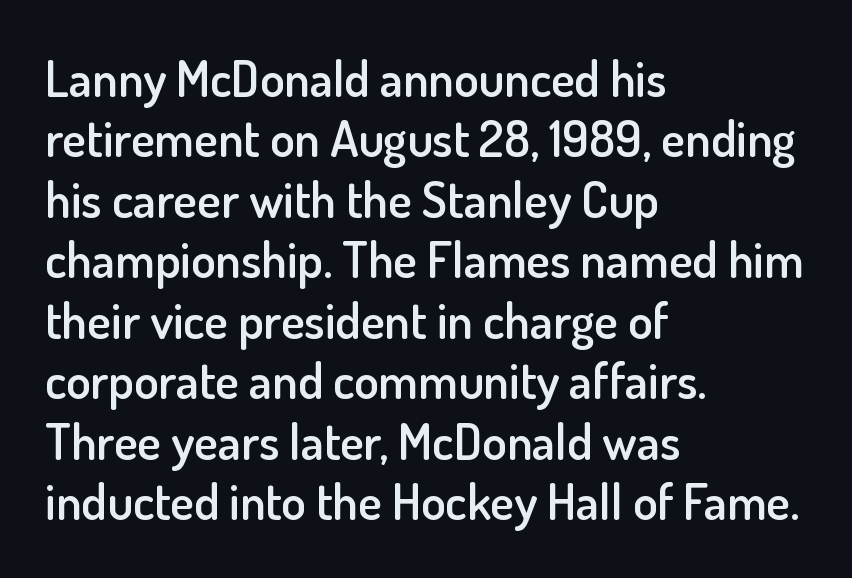
It's the straight-up-and-down kind of type. Standard letterfit; no display-style spreading of the glyphs. Is the block centered? No — it sits flush against the left margin. Type style note: lacks serifs.
